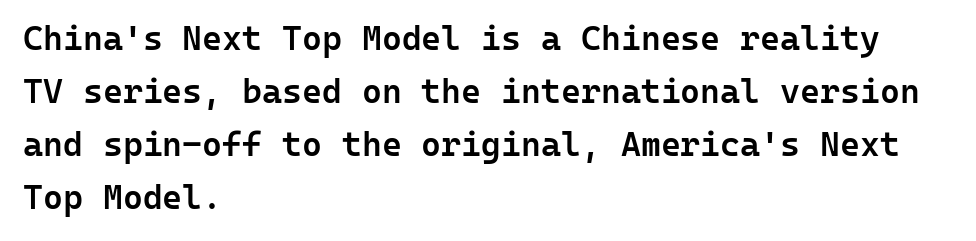
The image shows 34 px semibold sans-serif type, upright, monospaced; set left-aligned, normal line spacing (1.56x), normal letter spacing, not underlined; low stroke contrast and a medium x-height.
